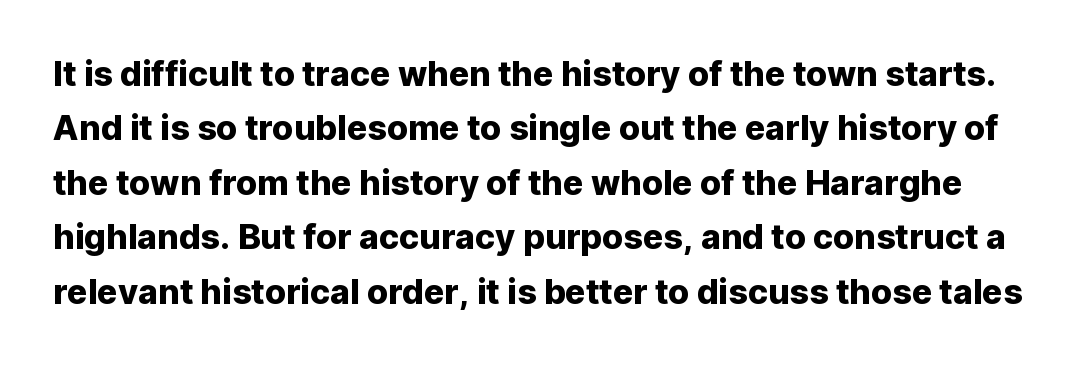
The rendering uses natural spacing where letterforms have individual widths. The baseline area is clear. Compared with typical body copy, the letter spacing here is the same. Each letter's strokes conclude bluntly, with no projecting serifs.
